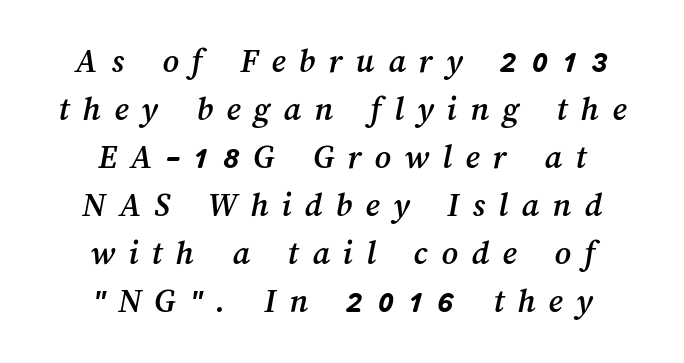
Q: Is the text underlined? A: No.
Q: How is the paragraph aligned? A: Centered.
Q: Is the spacing between letters normal or unusually wide? A: Unusually wide.
Q: Is the spacing between lines tight, normal or loose? A: Normal.
Q: Width (condensed, normal, or wide)? A: Normal.
Q: Stroke contrast? A: Medium.
Q: x-height? A: Medium.
Q: Monospaced? A: No.
